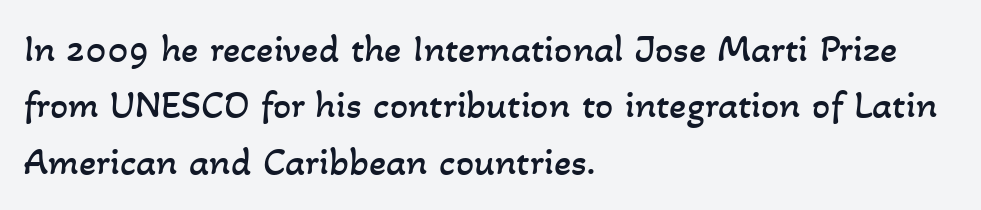
{"bold": "no", "weight": "regular", "width": "normal", "stroke_contrast": "low", "x_height": "small", "monospaced": "no", "underline": "no", "align": "left", "line_spacing": "normal", "line_spacing_ratio": 1.41, "letter_spacing": "normal", "letter_spacing_em": 0.0, "glyph_px": 40}
